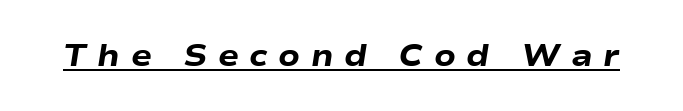
Glance below the letters and you will spot a drawn line. This sample uses an oblique cut, with every glyph tilted off the vertical. Is this a fixed-width face? No — the glyphs have proportional, varying widths. Honestly, the letter spacing is so wide it's the main thing you notice.
